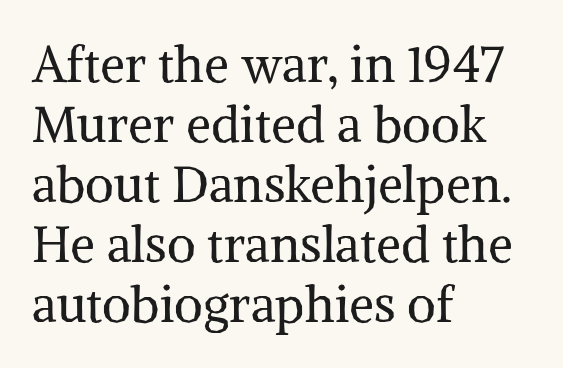
Q: Is the text bold? A: No.
Q: Is the text italic (slanted)? A: No, it is upright.
Q: Is the typeface a serif or a sans-serif typeface? A: Serif.
Q: Is the text underlined? A: No.
Q: How is the paragraph aligned? A: Left-aligned.
Q: Is the spacing between letters normal or unusually wide? A: Normal.
Q: Width (condensed, normal, or wide)? A: Normal.
Q: Stroke contrast? A: Medium.
Q: x-height? A: Medium.
Q: Monospaced? A: No.
